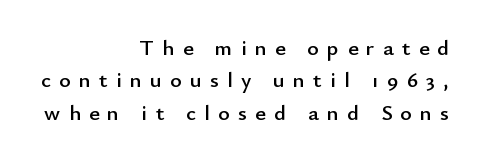
The passage shown is not underscored anywhere. Short note: letters widely spaced. Normally led — the rows are evenly, conventionally spaced. The setting favours the right margin, as signatures and pull-quotes sometimes do. The letters stand upright; this is a roman face.
